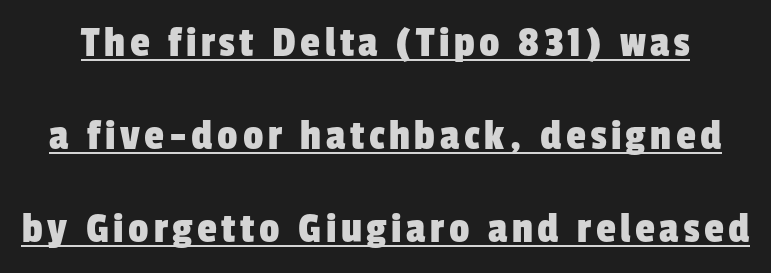
{"serif": "no", "width": "condensed", "stroke_contrast": "low", "x_height": "medium", "monospaced": "no", "underline": "yes", "line_spacing": "loose", "line_spacing_ratio": 2.07, "glyph_px": 45}
